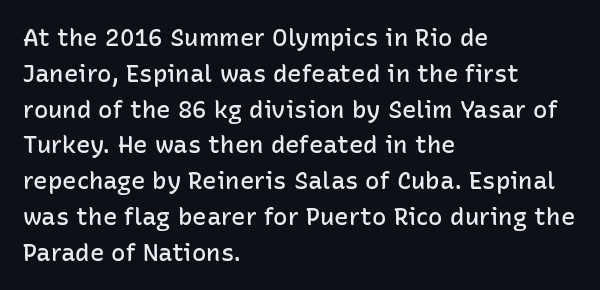
Q: Is the text bold? A: Semi-bold.
Q: Is the text italic (slanted)? A: No, it is upright.
Q: Is the text underlined? A: No.
Q: How is the paragraph aligned? A: Left-aligned.
Q: Is the spacing between letters normal or unusually wide? A: Normal.
Q: Is the spacing between lines tight, normal or loose? A: Normal.
